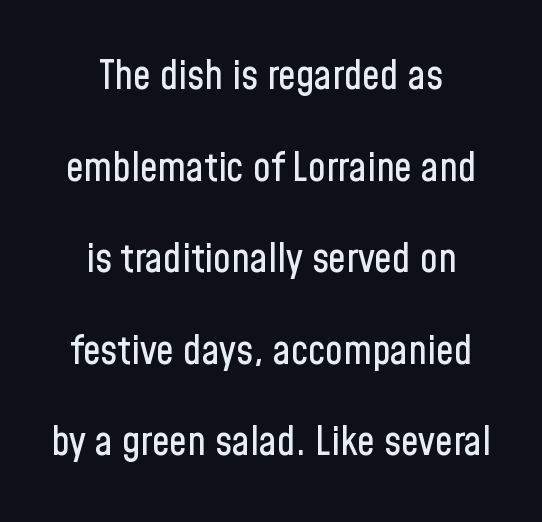
The paragraph shown floats in the horizontal middle. No feet cap the strokes, marking this as sans-serif type. Just letters on the line, the space beneath them empty. Every character sits straight up, as roman type does.
